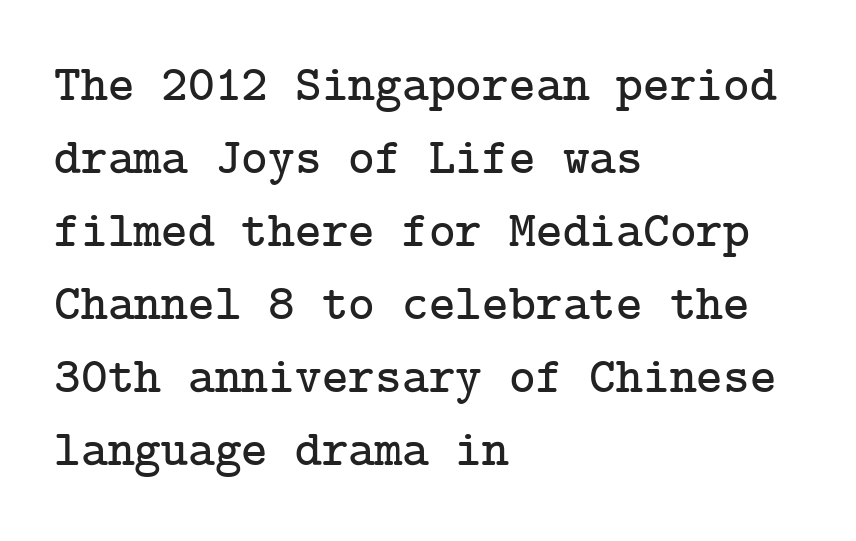
{"serif": "yes", "italic": "no", "width": "normal", "stroke_contrast": "low", "x_height": "medium", "underline": "no", "align": "left", "line_spacing": "normal", "line_spacing_ratio": 1.43, "letter_spacing": "normal", "letter_spacing_em": 0.0, "glyph_px": 51}
